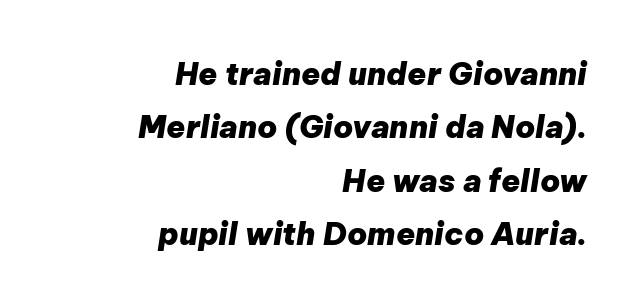
The image shows 31 px heavy type, italic (leaning right); set right-aligned, line spacing 1.72x, normal letter spacing, not underlined; low stroke contrast and a medium x-height.
